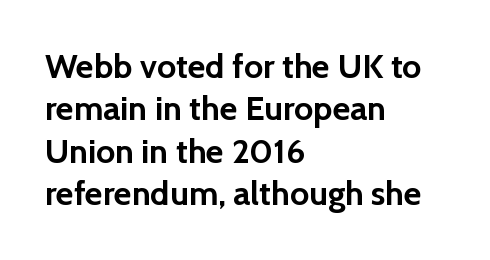
The image shows 34 px semibold sans-serif type, upright; set left-aligned, normal line spacing (1.25x), normal letter spacing, not underlined; a medium x-height.
